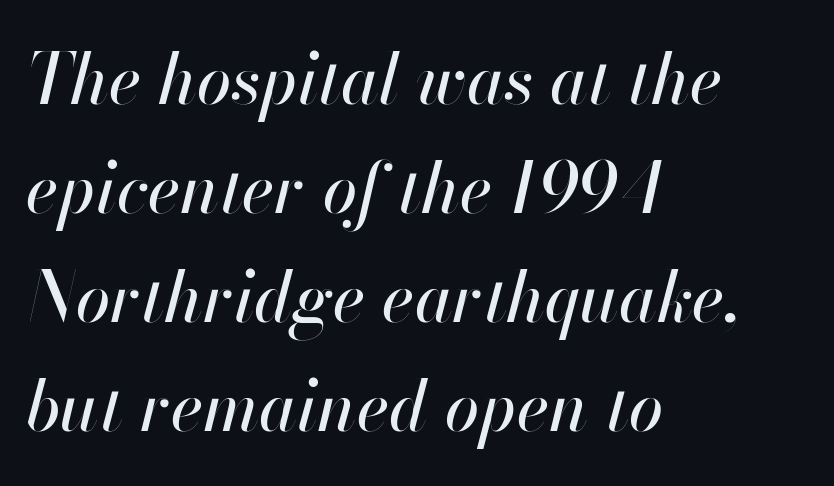
{"italic": "yes", "lean": "right", "slant_degrees": 13, "width": "normal", "stroke_contrast": "high", "x_height": "small", "monospaced": "no", "underline": "no", "align": "left", "line_spacing": "normal", "line_spacing_ratio": 1.58, "letter_spacing": "normal", "letter_spacing_em": 0.0, "glyph_px": 69}
